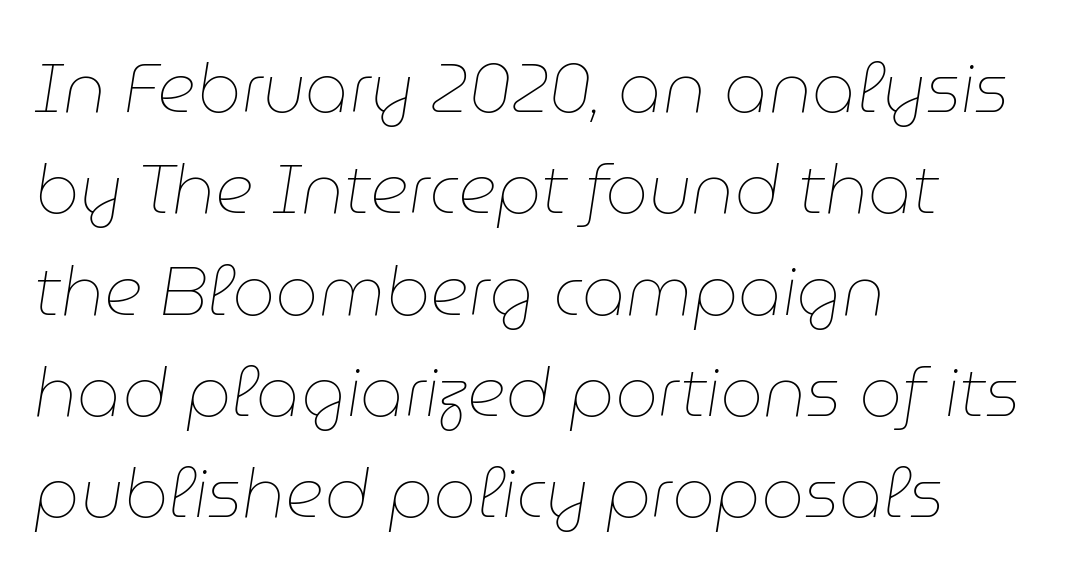
Q: Is the text bold? A: No.
Q: Is the text italic (slanted)? A: Yes, it leans right by about 9 degrees.
Q: Is the text underlined? A: No.
Q: How is the paragraph aligned? A: Left-aligned.
Q: Is the spacing between letters normal or unusually wide? A: Normal.
Q: Is the spacing between lines tight, normal or loose? A: Normal.
Q: Width (condensed, normal, or wide)? A: Normal.
Q: Stroke contrast? A: Low.
Q: x-height? A: Medium.
Q: Monospaced? A: No.
